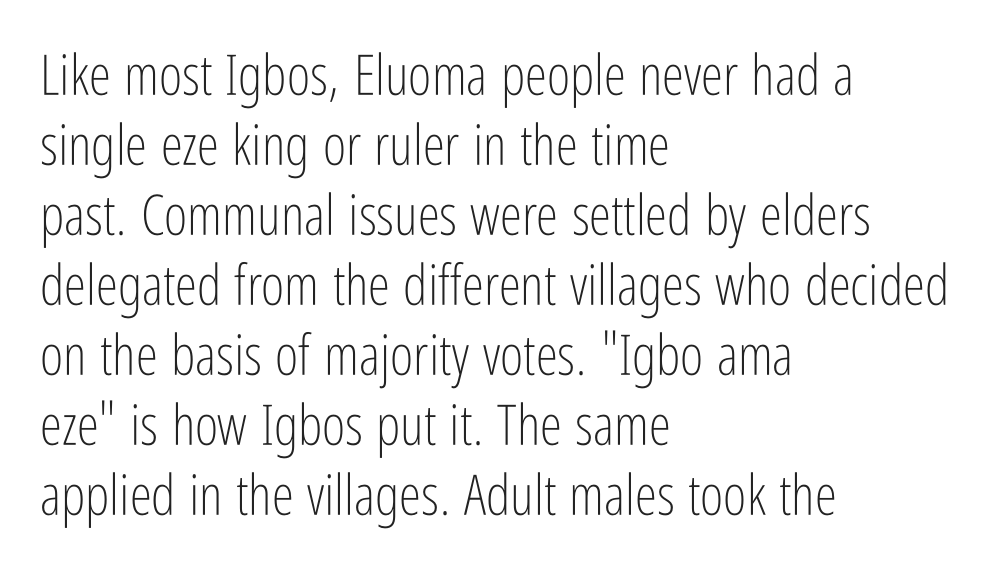
Q: Is the text bold? A: No.
Q: Is the text italic (slanted)? A: No, it is upright.
Q: Is the typeface a serif or a sans-serif typeface? A: Sans-serif.
Q: Is the text underlined? A: No.
Q: How is the paragraph aligned? A: Left-aligned.
Q: Is the spacing between letters normal or unusually wide? A: Normal.
Q: Is the spacing between lines tight, normal or loose? A: Normal.
Q: Width (condensed, normal, or wide)? A: Condensed.
Q: Stroke contrast? A: Low.
Q: x-height? A: Medium.
Q: Monospaced? A: No.
